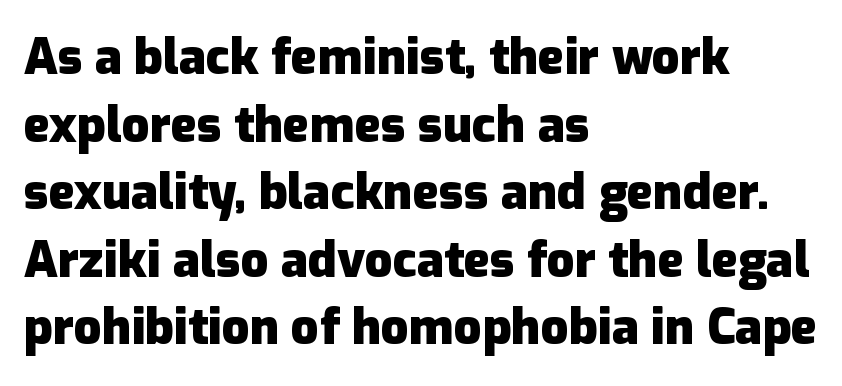
Q: Is the text bold? A: Yes.
Q: Is the text italic (slanted)? A: No, it is upright.
Q: Is the typeface a serif or a sans-serif typeface? A: Sans-serif.
Q: Is the text underlined? A: No.
Q: How is the paragraph aligned? A: Left-aligned.
Q: Is the spacing between letters normal or unusually wide? A: Normal.
Q: Is the spacing between lines tight, normal or loose? A: Normal.
Q: Width (condensed, normal, or wide)? A: Normal.
Q: Stroke contrast? A: Low.
Q: x-height? A: Medium.
Q: Monospaced? A: No.
